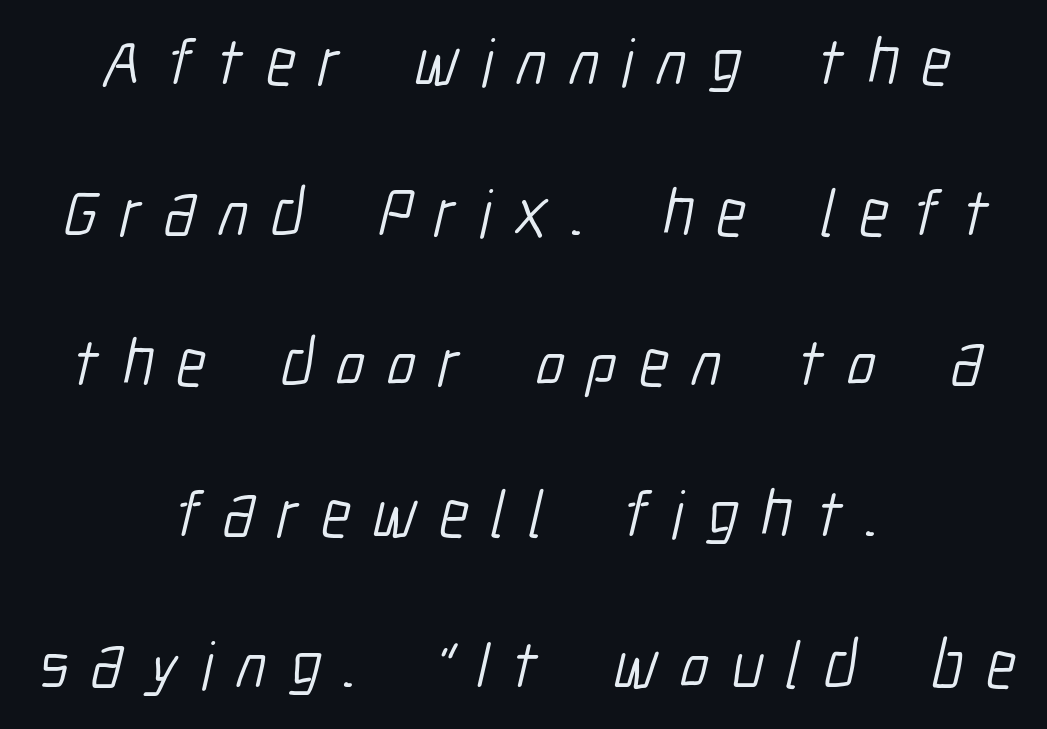
The vertical gap from one line to the next is large. Vertical stems look standard width or narrower in stroke. You could not count columns in this text — the font is proportionally spaced. Spacing between characters has been opened up far beyond the box default.
